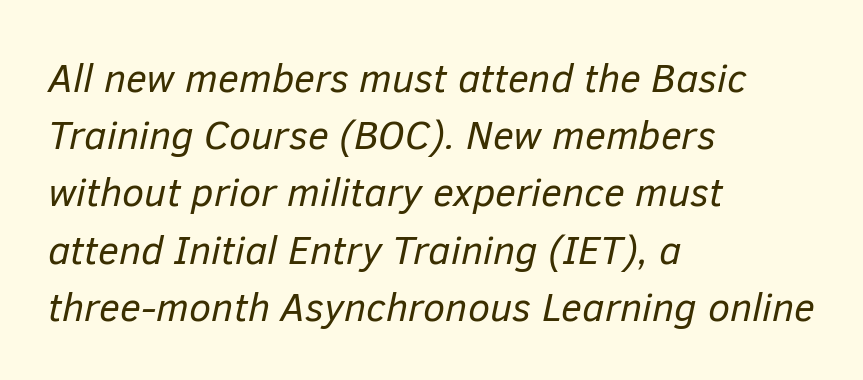
The passage shown stacks its lines at a standard gap. You could call the tracking neutral — neither tight nor loose. Slanted lettering throughout. A typesetter would call this proportional, since set widths differ per character. The baseline area is clear. Teacher's note: observe the even left margin — that is flush-left alignment.
